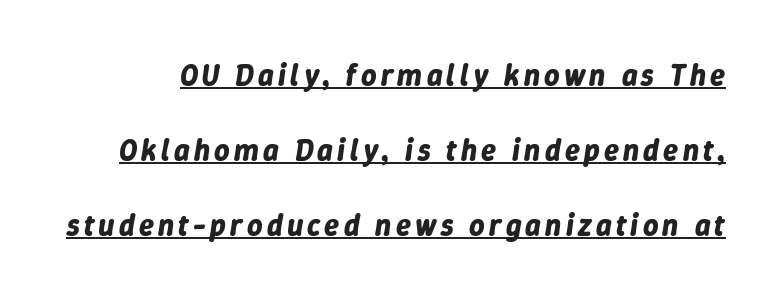
Q: Is the text bold? A: Yes.
Q: Is the text italic (slanted)? A: Yes, it leans right by about 9 degrees.
Q: Is the text underlined? A: Yes.
Q: Is the spacing between lines tight, normal or loose? A: Loose.
Q: Width (condensed, normal, or wide)? A: Normal.
Q: Stroke contrast? A: Low.
Q: x-height? A: Medium.
Q: Monospaced? A: No.
